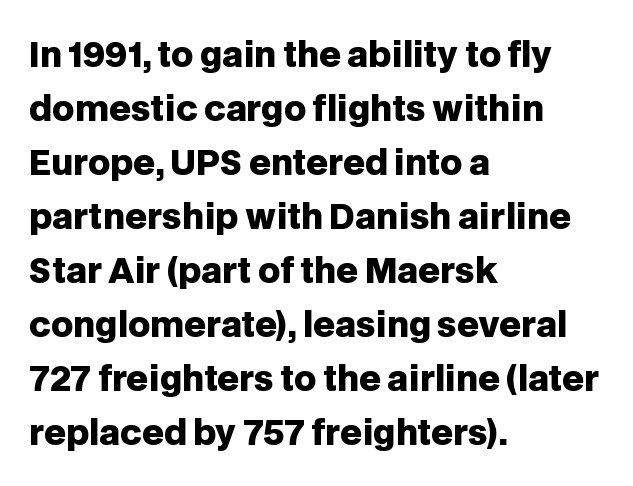
{"serif": "no", "italic": "no", "bold": "yes", "weight": "heavy", "width": "normal", "stroke_contrast": "low", "x_height": "large", "monospaced": "no", "underline": "no", "align": "left", "line_spacing": "normal", "line_spacing_ratio": 1.59, "letter_spacing": "normal", "letter_spacing_em": 0.0, "glyph_px": 34}
